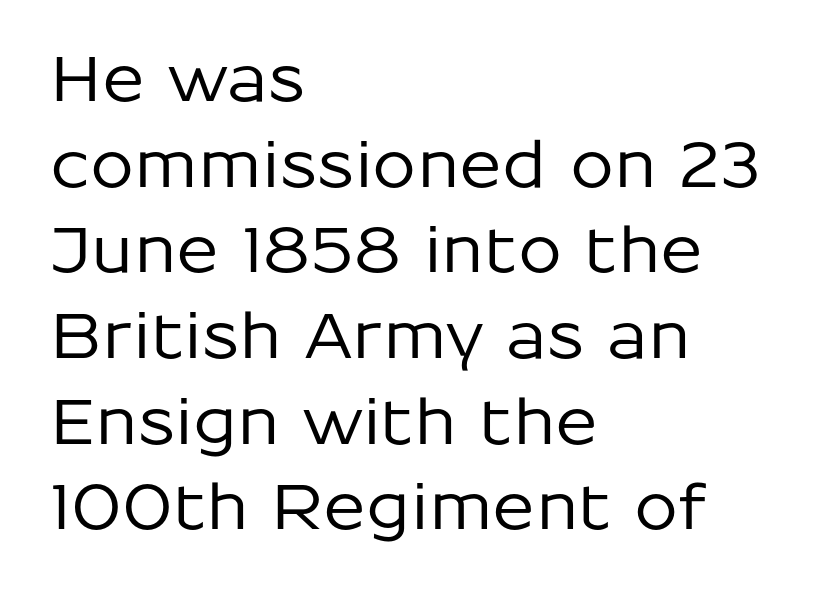
The image shows 63 px sans-serif type, upright; set left-aligned, normal line spacing (1.36x), normal letter spacing, not underlined; low stroke contrast and a medium x-height.
